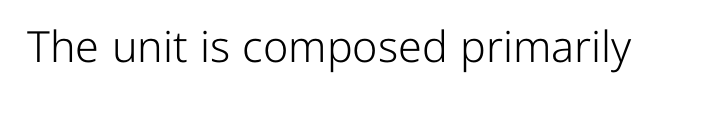
The lettering holds an erect, upright posture throughout. Summary of weight: not heavy and not bold. What stands out about the letter spacing? Nothing — it is the standard amount. The space beneath each line is pristine and unruled.
